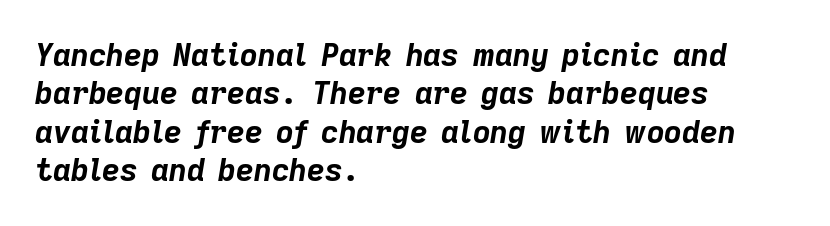
How heavy is the stroke? Heavy — this is a bold. This rendering uses left alignment, leaving the right contour irregular. The baseline area is clear. Spacing verdict: proportional, widths tailored to each character. This sample uses plain, unmodified letter spacing. Is the type slanted? Yes — the strokes lean at a clear angle.
